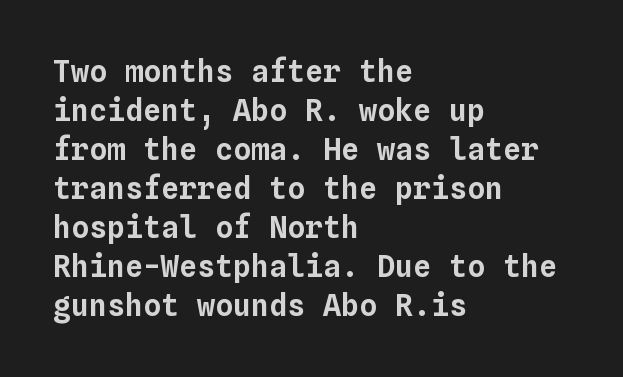
The paragraph shown leans on its left margin. If you drew a line through each stem, it would be perfectly vertical. The space beneath each line is pristine and unruled. Regular leading.
